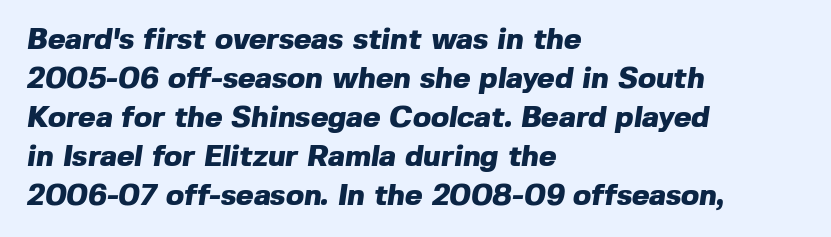
{"serif": "no", "bold": "yes", "weight": "heavy", "width": "normal", "x_height": "medium", "monospaced": "no", "underline": "no", "align": "left", "line_spacing": "normal", "line_spacing_ratio": 1.3, "letter_spacing": "normal", "letter_spacing_em": 0.0, "glyph_px": 30}
